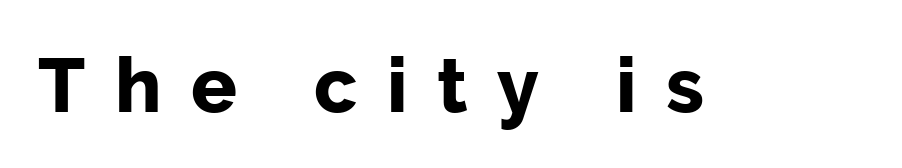
Q: Is the text italic (slanted)? A: No, it is upright.
Q: Is the typeface a serif or a sans-serif typeface? A: Sans-serif.
Q: Is the text underlined? A: No.
Q: Is the spacing between letters normal or unusually wide? A: Unusually wide.
Q: Width (condensed, normal, or wide)? A: Normal.
Q: Stroke contrast? A: Low.
Q: x-height? A: Medium.
Q: Monospaced? A: No.
